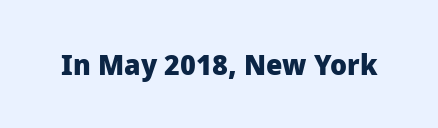
The letters stand upright; this is a roman face. The foot of each line stays bare and open. Tracking here is standard; glyphs follow each other at the usual distance. You can tell from the bare stems that sans-serif type was used. The characters look thick and weighty, a clear bold. Proportional: the letters do not fall into vertical columns.
